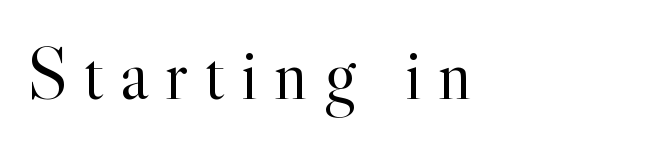
Q: Is the text bold? A: No.
Q: Is the text italic (slanted)? A: No, it is upright.
Q: Is the typeface a serif or a sans-serif typeface? A: Serif.
Q: Is the text underlined? A: No.
Q: How is the paragraph aligned? A: Left-aligned.
Q: Is the spacing between letters normal or unusually wide? A: Unusually wide.
Q: Width (condensed, normal, or wide)? A: Normal.
Q: x-height? A: Small.
Q: Monospaced? A: No.
